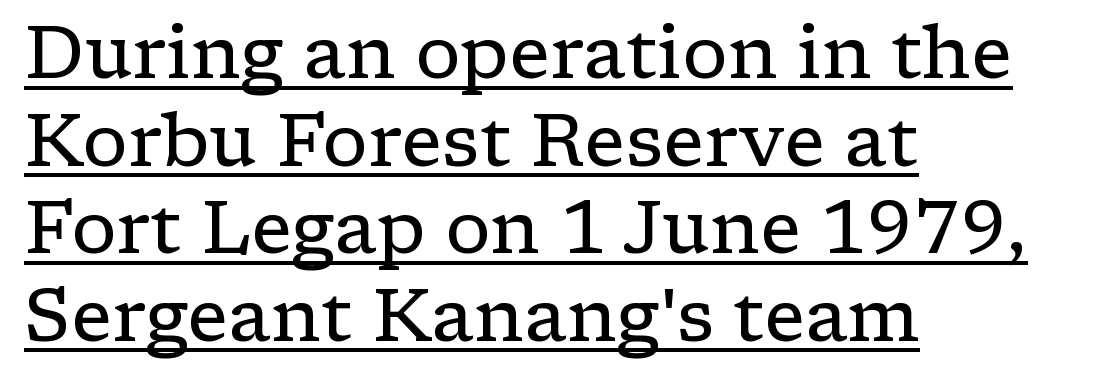
The passage is arranged the way most books set body copy — flush left. Weight class: somewhere from thin through regular. Descenders here cross a horizontal rule under the line. A typesetter would call this proportional, since set widths differ per character. Observe the ordinary spacing: letters are neighbours, not strangers.
